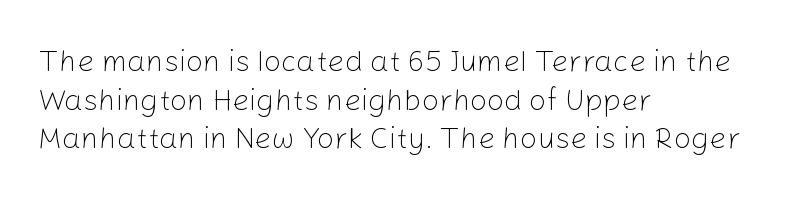
{"serif": "no", "italic": "no", "bold": "no", "weight": "light", "width": "normal", "stroke_contrast": "low", "x_height": "medium", "monospaced": "no", "underline": "no", "align": "left", "line_spacing": "normal", "line_spacing_ratio": 1.29, "letter_spacing": "normal", "letter_spacing_em": 0.0, "glyph_px": 30}
